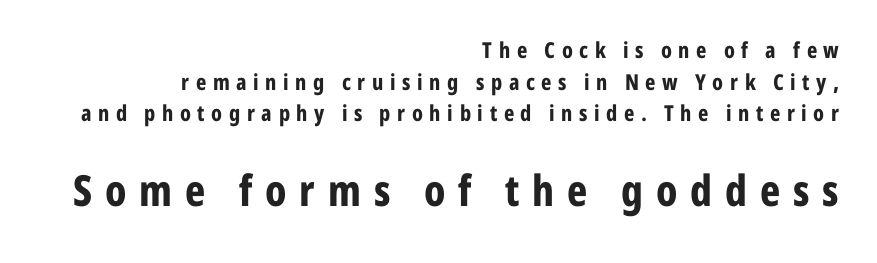
The rows are spaced the way most documents space them. The passage shown is typed in a proportional face where columns would drift. Caption: multi-line text, flush right, ragged left. Quick note: underline off.
